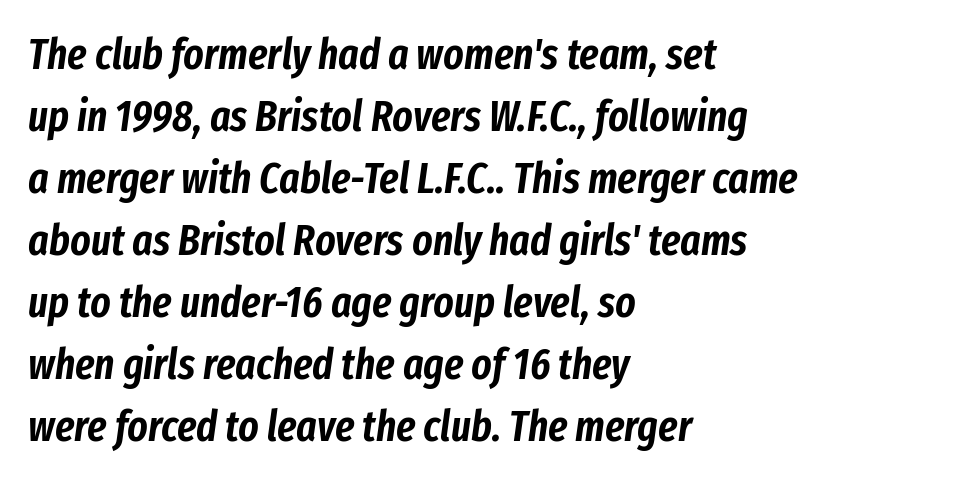
Q: Is the text italic (slanted)? A: Yes, it leans right by about 8 degrees.
Q: Is the text underlined? A: No.
Q: How is the paragraph aligned? A: Left-aligned.
Q: Is the spacing between letters normal or unusually wide? A: Normal.
Q: Is the spacing between lines tight, normal or loose? A: Normal.
Q: Width (condensed, normal, or wide)? A: Condensed.
Q: Stroke contrast? A: Low.
Q: x-height? A: Medium.
Q: Monospaced? A: No.
